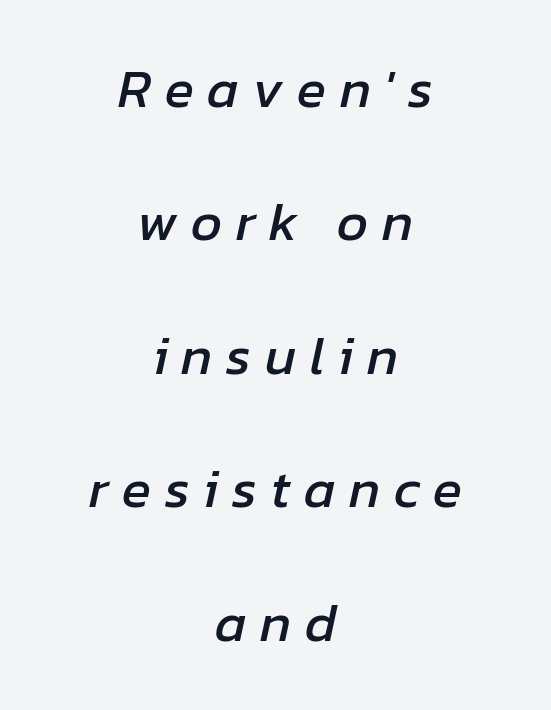
{"italic": "yes", "lean": "right", "slant_degrees": 12, "width": "normal", "stroke_contrast": "low", "x_height": "medium", "monospaced": "no", "underline": "no", "align": "center", "line_spacing": "loose", "line_spacing_ratio": 2.47, "letter_spacing": "wide", "letter_spacing_em": 0.25, "glyph_px": 54}
